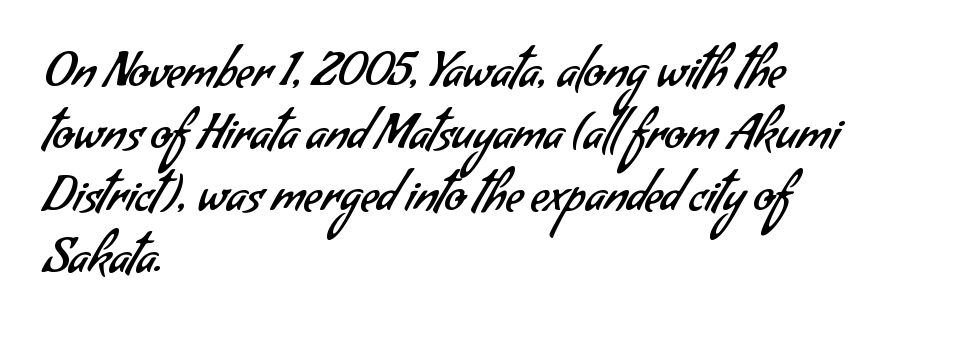
Q: Is the text bold? A: No.
Q: Is the typeface a serif or a sans-serif typeface? A: Sans-serif.
Q: Is the text underlined? A: No.
Q: How is the paragraph aligned? A: Left-aligned.
Q: Is the spacing between letters normal or unusually wide? A: Normal.
Q: Is the spacing between lines tight, normal or loose? A: Normal.
Q: Width (condensed, normal, or wide)? A: Normal.
Q: Stroke contrast? A: Low.
Q: x-height? A: Small.
Q: Monospaced? A: No.
